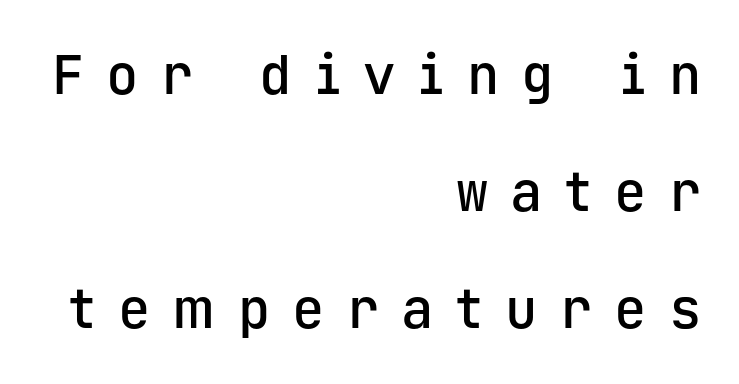
This is the regular roman posture of the typeface. The passage shown is not underscored anywhere. This sample has the even, mechanical cadence of fixed-width lettering. Weight: semibold (demi).
